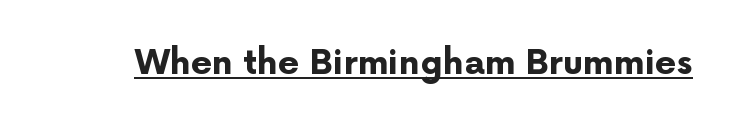
Plenty of ink on the page — the face is bold. Looks like regular typesetting: each glyph gets only the width it needs. Standard letterfit; no display-style spreading of the glyphs. Ordinary non-slanted type is in use. Underlining? Definitely there. The designer went with a sans here, leaving each stem footless.
